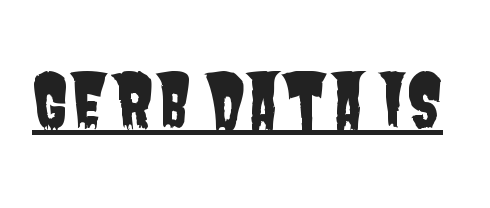
{"serif": "no", "width": "condensed", "stroke_contrast": "low", "x_height": "large", "monospaced": "no", "underline": "yes", "letter_spacing": "normal", "letter_spacing_em": 0.0, "glyph_px": 73}
